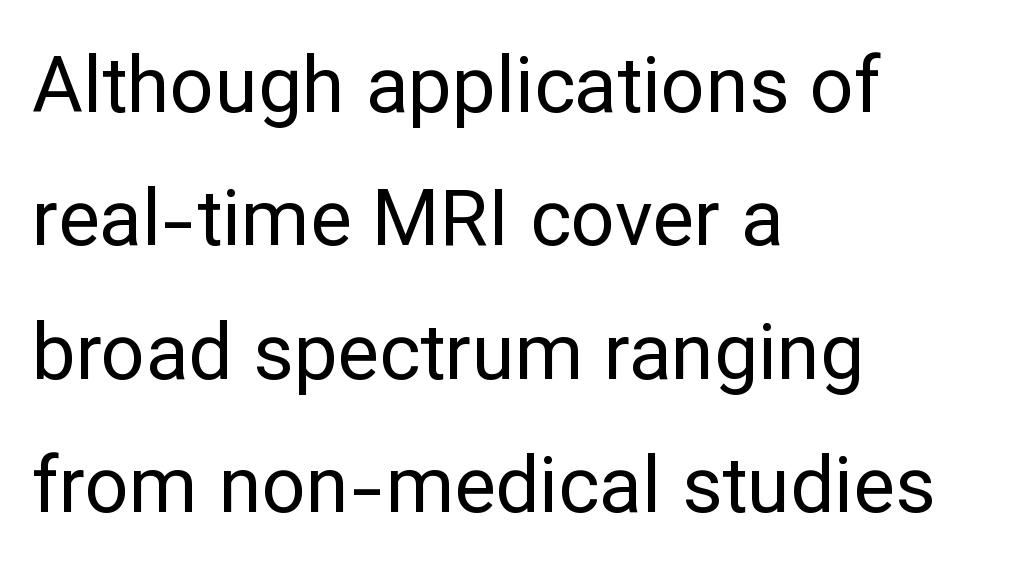
The image shows 78 px regular-weight sans-serif type, upright; set left-aligned, line spacing 1.71x, normal letter spacing, not underlined; low stroke contrast and a medium x-height.
